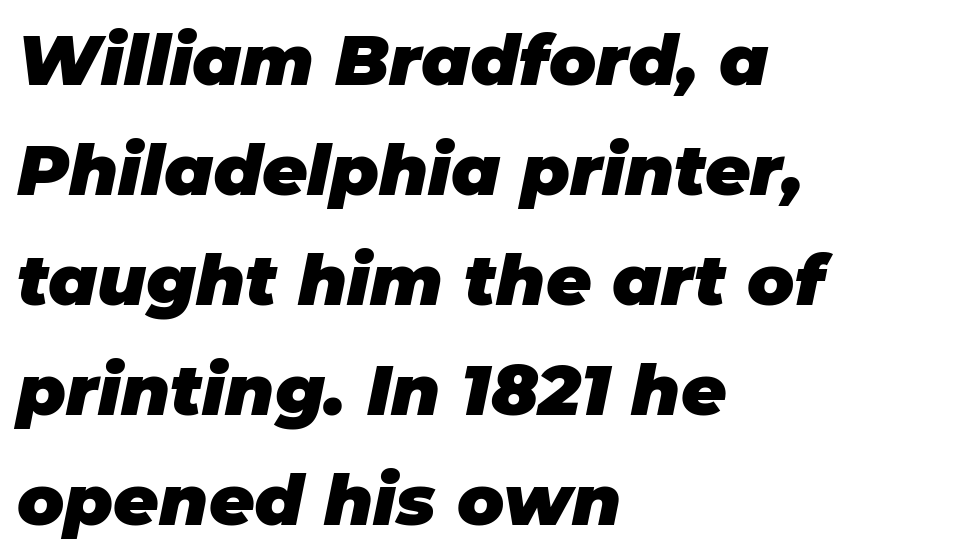
{"italic": "yes", "lean": "right", "slant_degrees": 11, "bold": "yes", "weight": "heavy", "width": "normal", "stroke_contrast": "low", "x_height": "large", "monospaced": "no", "underline": "no", "align": "left", "line_spacing": "normal", "line_spacing_ratio": 1.57, "letter_spacing": "normal", "letter_spacing_em": 0.0, "glyph_px": 70}
